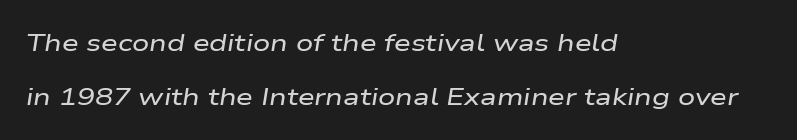
Nobody touched the tracking dial on this one. Tall strokes in this sample are angled rather than plumb. The lines are spread far apart with generous leading. Which margin do the lines hug? The left one — the right edge is uneven. Underline: absent.
